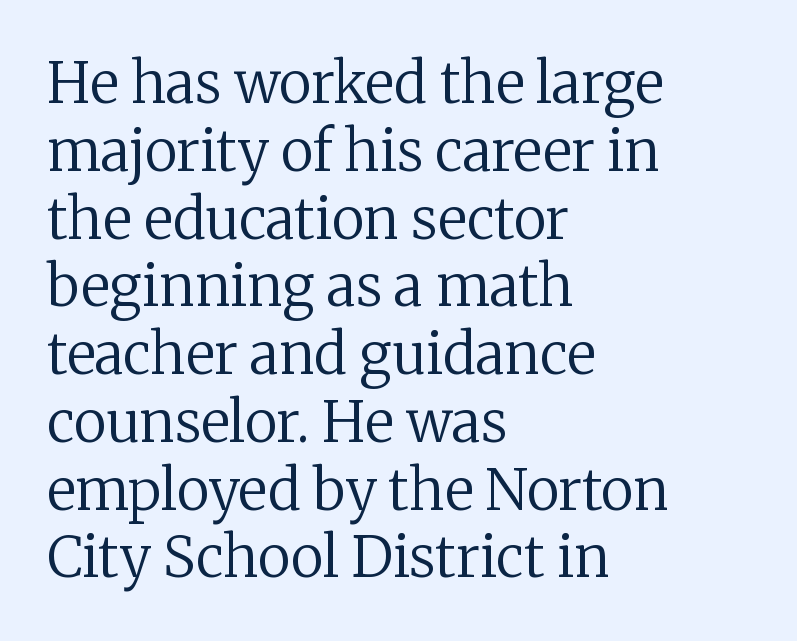
The image shows 56 px regular-weight serif type, upright; set left-aligned, line spacing 1.21x, normal letter spacing, not underlined; low stroke contrast and a medium x-height.
